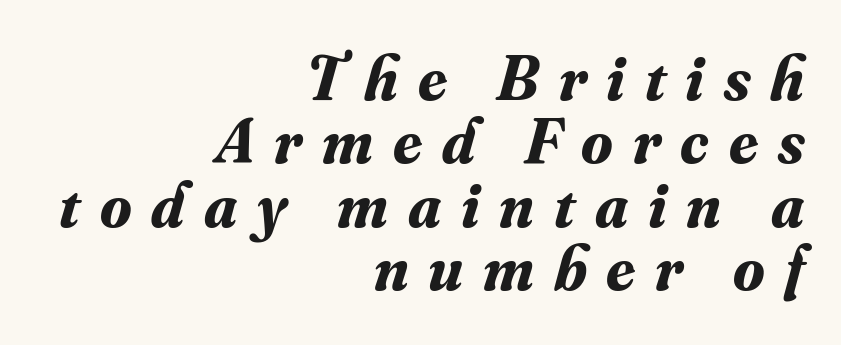
The image shows 64 px bold serif type, italic (leaning right); set right-aligned, tight line spacing (0.99x), unusually wide letter spacing (+0.31 em), not underlined; medium stroke contrast and a small x-height.
